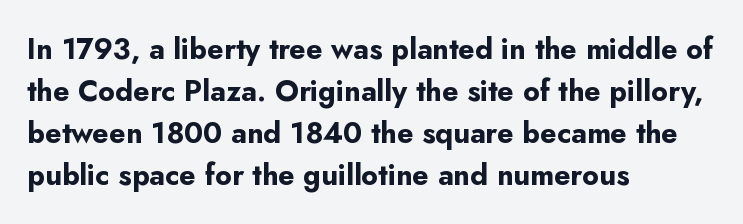
The image shows 29 px bold sans-serif type, upright; set left-aligned, normal line spacing (1.45x), normal letter spacing, not underlined; low stroke contrast and a small x-height.
